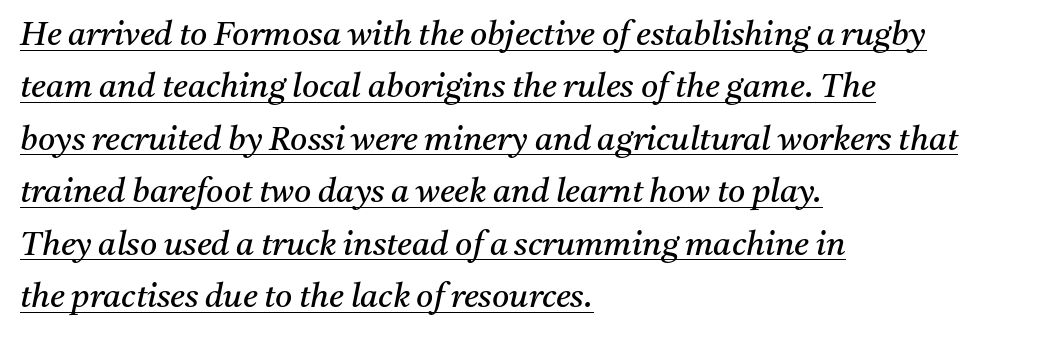
{"serif": "yes", "italic": "yes", "lean": "right", "slant_degrees": 11, "bold": "no", "weight": "regular", "width": "normal", "stroke_contrast": "medium", "x_height": "medium", "monospaced": "no", "underline": "yes", "align": "left", "line_spacing": "normal", "line_spacing_ratio": 1.59, "letter_spacing": "normal", "letter_spacing_em": 0.0, "glyph_px": 33}
